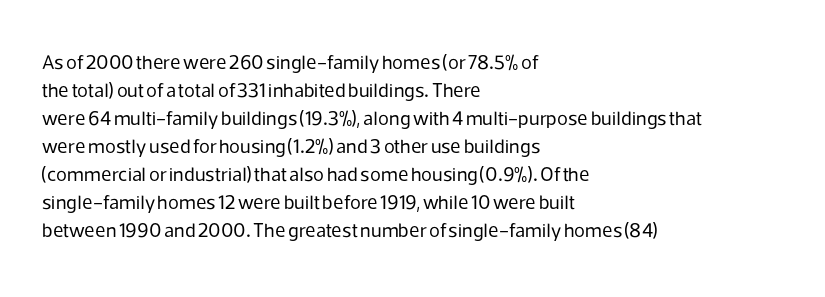
{"italic": "no", "bold": "no", "underline": "no", "align": "left", "line_spacing": "normal", "line_spacing_ratio": 1.4, "letter_spacing": "normal", "letter_spacing_em": 0.0, "glyph_px": 20}
